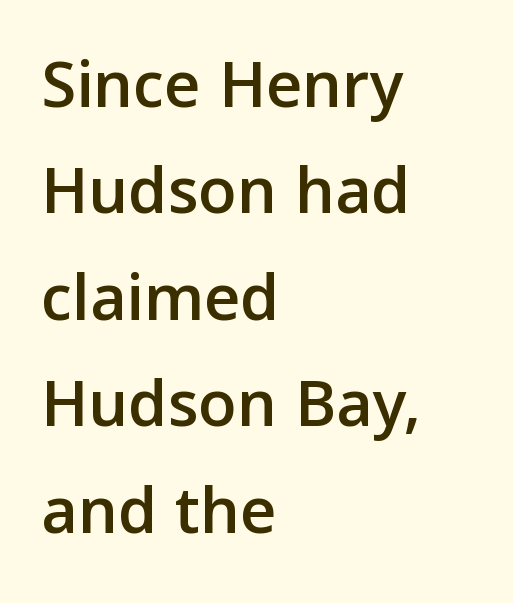
Q: Is the text italic (slanted)? A: No, it is upright.
Q: Is the typeface a serif or a sans-serif typeface? A: Sans-serif.
Q: Is the text underlined? A: No.
Q: How is the paragraph aligned? A: Left-aligned.
Q: Is the spacing between letters normal or unusually wide? A: Normal.
Q: Is the spacing between lines tight, normal or loose? A: Normal.
Q: Width (condensed, normal, or wide)? A: Normal.
Q: Stroke contrast? A: Low.
Q: x-height? A: Medium.
Q: Monospaced? A: No.
